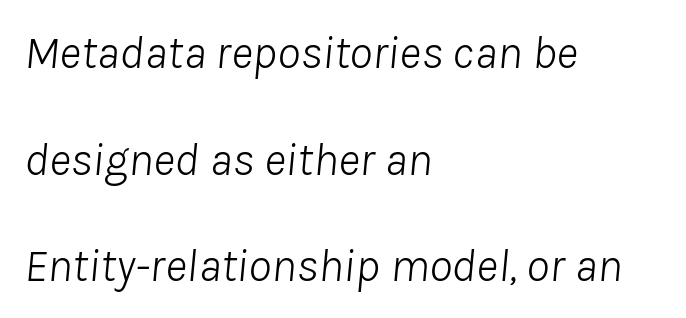
{"italic": "yes", "lean": "right", "slant_degrees": 8, "bold": "no", "weight": "light", "width": "normal", "stroke_contrast": "low", "x_height": "medium", "monospaced": "no", "underline": "no", "align": "left", "line_spacing": "loose", "line_spacing_ratio": 2.27, "letter_spacing": "normal", "letter_spacing_em": 0.0, "glyph_px": 47}
